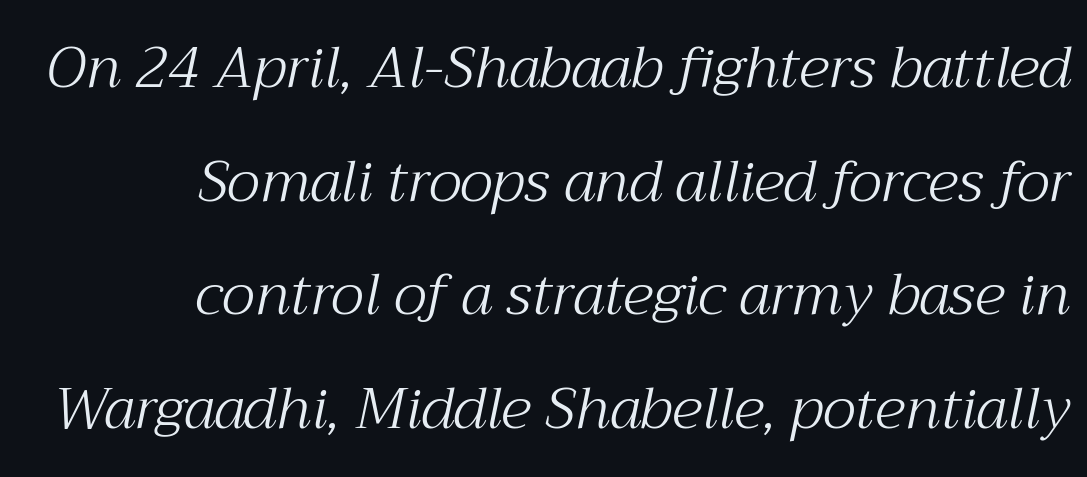
The image shows 58 px light serif type, italic (leaning right); set right-aligned, loose line spacing (1.96x), normal letter spacing, not underlined; medium stroke contrast and a medium x-height.
